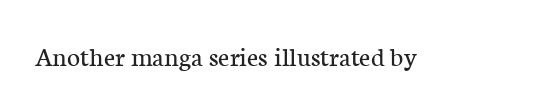
{"serif": "yes", "italic": "no", "bold": "no", "weight": "regular", "width": "normal", "stroke_contrast": "low", "x_height": "medium", "monospaced": "no", "underline": "no", "letter_spacing": "normal", "letter_spacing_em": 0.0, "glyph_px": 28}
